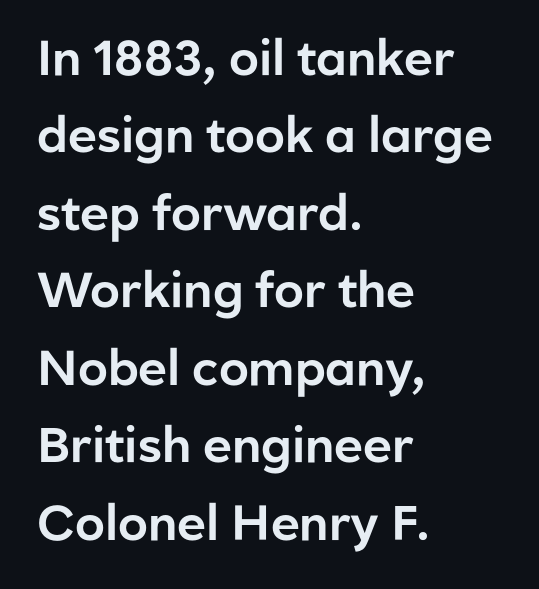
{"serif": "no", "italic": "no", "width": "normal", "stroke_contrast": "low", "x_height": "medium", "monospaced": "no", "underline": "no", "align": "left", "line_spacing": "normal", "line_spacing_ratio": 1.58, "letter_spacing": "normal", "letter_spacing_em": 0.0, "glyph_px": 49}
